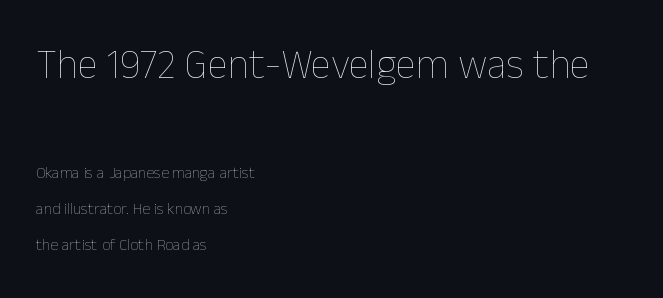
{"italic": "no", "bold": "no", "weight": "thin", "width": "normal", "stroke_contrast": "low", "x_height": "medium", "monospaced": "no", "underline": "no", "align": "left", "line_spacing": "loose", "line_spacing_ratio": 2.25, "letter_spacing": "normal", "letter_spacing_em": 0.0, "larger_block": "first", "size_ratio": 2.56, "glyph_px": 41}
